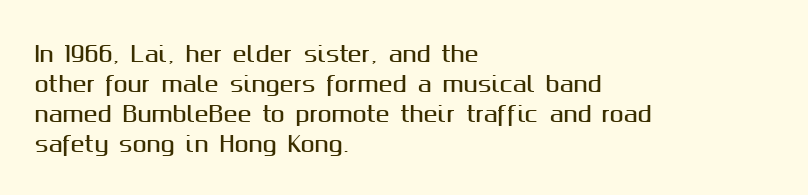
{"italic": "no", "underline": "no", "align": "left", "line_spacing": "normal", "line_spacing_ratio": 1.43, "letter_spacing": "normal", "letter_spacing_em": 0.0, "glyph_px": 21}
